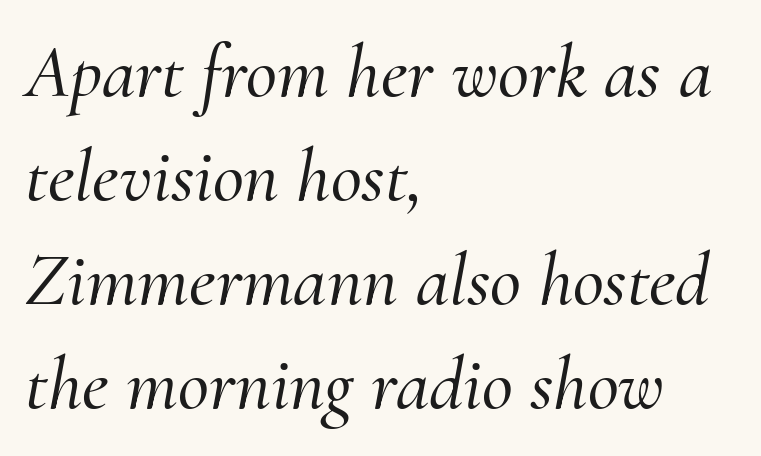
If you measured baseline to baseline, you'd find a middling distance. The space beneath each line is pristine and unruled. Characters follow at the spacing the type designer built in. Type style note: has serifs. Line starts are locked; line ends wander. Slanted lettering throughout.
